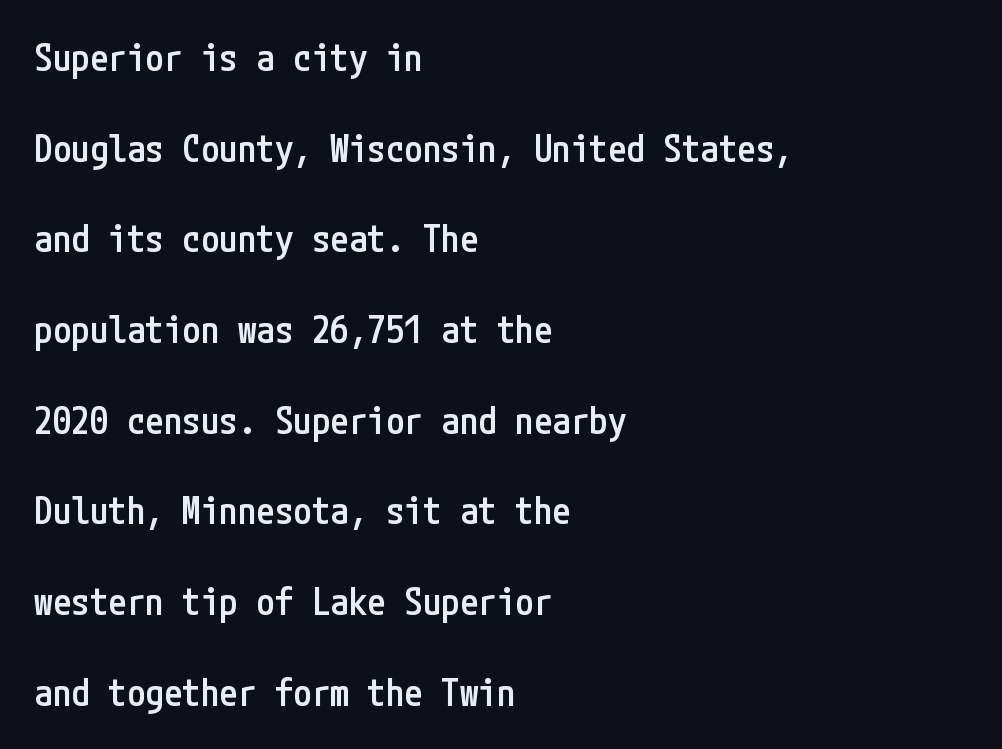
Q: Is the text bold? A: Semi-bold.
Q: Is the text italic (slanted)? A: No, it is upright.
Q: Is the typeface a serif or a sans-serif typeface? A: Sans-serif.
Q: Is the text underlined? A: No.
Q: How is the paragraph aligned? A: Left-aligned.
Q: Is the spacing between letters normal or unusually wide? A: Normal.
Q: Is the spacing between lines tight, normal or loose? A: Loose.
Q: Width (condensed, normal, or wide)? A: Condensed.
Q: Stroke contrast? A: Low.
Q: x-height? A: Medium.
